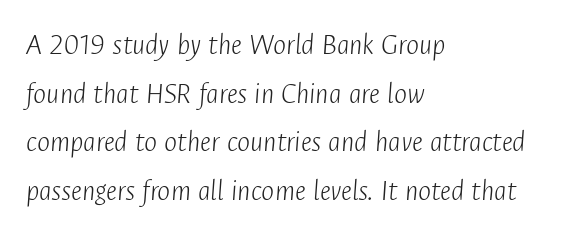
{"italic": "yes", "lean": "right", "slant_degrees": 4, "bold": "no", "weight": "light", "width": "condensed", "stroke_contrast": "low", "x_height": "medium", "monospaced": "no", "underline": "no", "align": "left", "line_spacing": "normal", "line_spacing_ratio": 1.57, "letter_spacing": "normal", "letter_spacing_em": 0.0, "glyph_px": 31}
